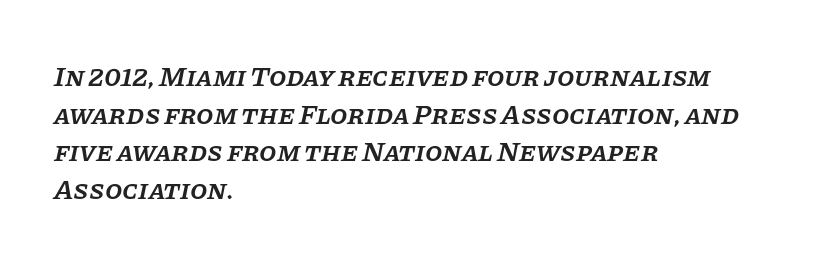
Q: Is the text bold? A: Semi-bold.
Q: Is the text italic (slanted)? A: Yes, it leans right by about 11 degrees.
Q: Is the typeface a serif or a sans-serif typeface? A: Serif.
Q: Is the text underlined? A: No.
Q: How is the paragraph aligned? A: Left-aligned.
Q: Is the spacing between letters normal or unusually wide? A: Normal.
Q: Is the spacing between lines tight, normal or loose? A: Normal.
Q: Width (condensed, normal, or wide)? A: Normal.
Q: Stroke contrast? A: Low.
Q: x-height? A: Large.
Q: Monospaced? A: No.
